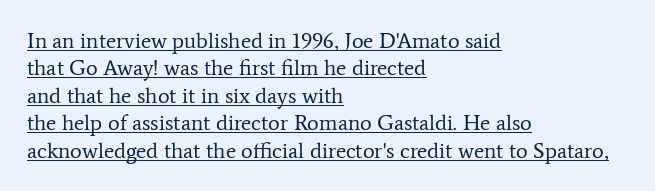
Q: Is the text bold? A: No.
Q: Is the text italic (slanted)? A: No, it is upright.
Q: Is the text underlined? A: Yes.
Q: How is the paragraph aligned? A: Left-aligned.
Q: Is the spacing between letters normal or unusually wide? A: Normal.
Q: Is the spacing between lines tight, normal or loose? A: Normal.
